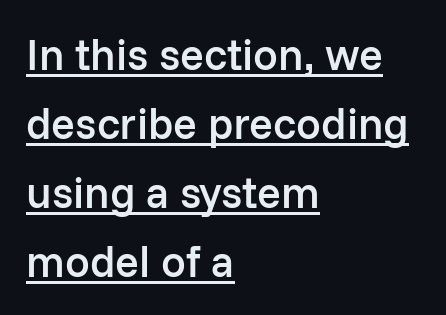
Upright lettering throughout. Serifs: no, the terminals of the letterforms are clean. Is the letter spacing exaggerated? No — it looks like the ordinary default. The sample has been set in demibold, a notch under bold.
